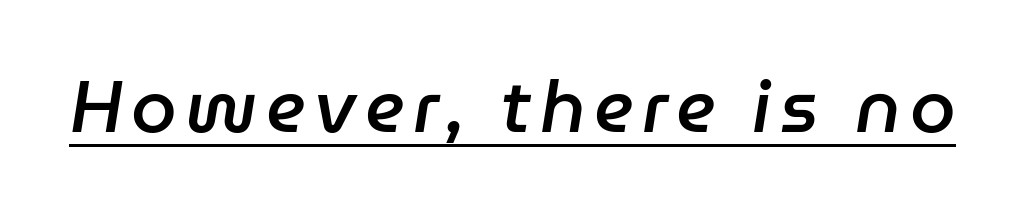
{"italic": "yes", "lean": "right", "slant_degrees": 9, "bold": "semi", "weight": "semibold", "width": "normal", "stroke_contrast": "low", "x_height": "medium", "monospaced": "no", "underline": "yes", "glyph_px": 73}
